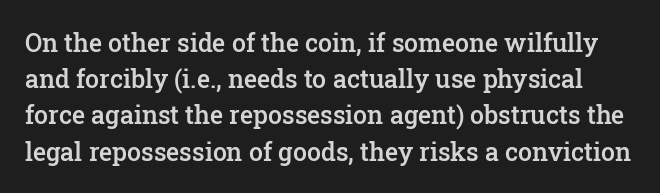
Nothing unusual about the tracking: characters are spaced as the font intends. If you drew a line through each stem, it would be perfectly vertical. Check the space under the baseline: it is left empty. Its strokes are somewhat broadened, the hallmark of semibold type. These lines sit exactly where default settings would place them.
